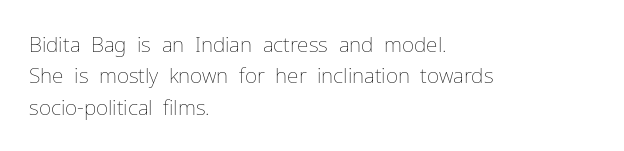
Q: Is the text bold? A: No.
Q: Is the text italic (slanted)? A: No, it is upright.
Q: Is the text underlined? A: No.
Q: How is the paragraph aligned? A: Left-aligned.
Q: Is the spacing between letters normal or unusually wide? A: Normal.
Q: Is the spacing between lines tight, normal or loose? A: Normal.
